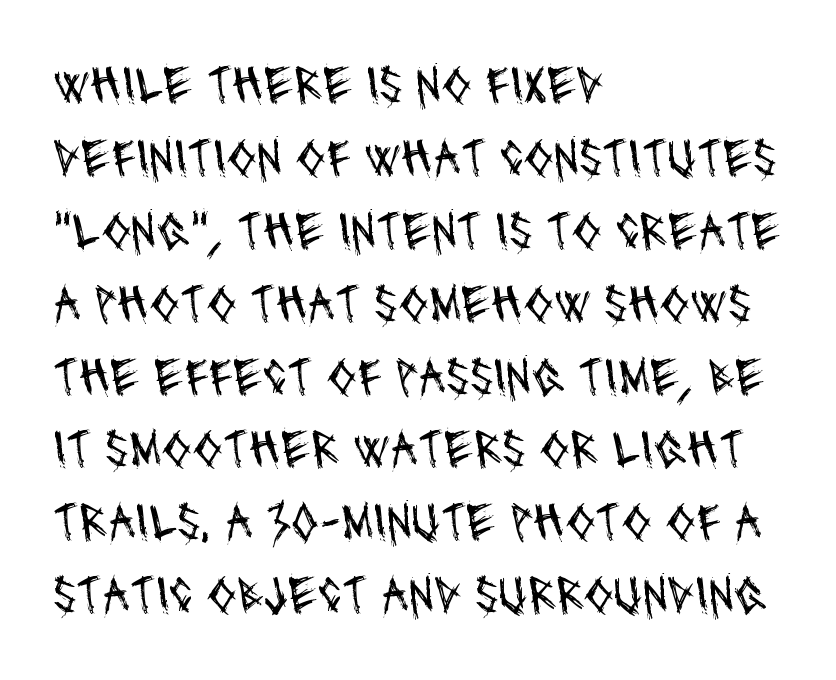
The image shows 54 px regular-weight, condensed sans-serif type; set left-aligned, normal line spacing (1.35x), normal letter spacing, not underlined; medium stroke contrast and a large x-height.
